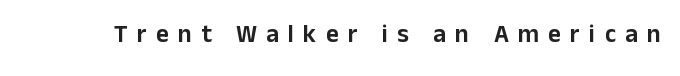
The image shows 25 px text type, upright; set unusually wide letter spacing (+0.37 em), not underlined.
